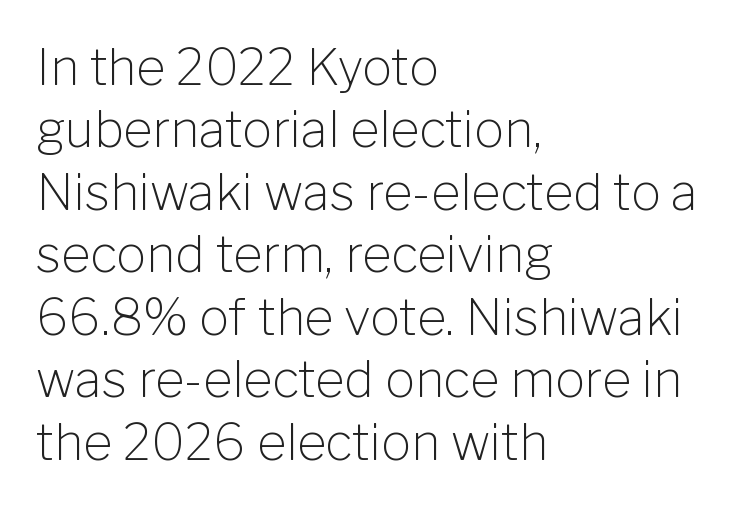
{"serif": "no", "italic": "no", "bold": "no", "weight": "light", "width": "normal", "stroke_contrast": "low", "x_height": "medium", "monospaced": "no", "underline": "no", "align": "left", "line_spacing": "normal", "line_spacing_ratio": 1.25, "letter_spacing": "normal", "letter_spacing_em": 0.0, "glyph_px": 50}
